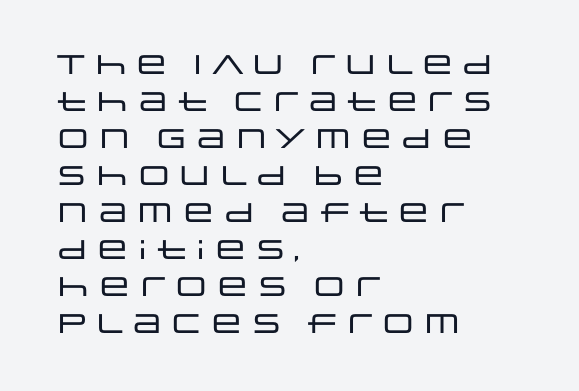
{"italic": "no", "underline": "no", "align": "left", "line_spacing": "normal", "line_spacing_ratio": 1.37, "letter_spacing": "normal", "letter_spacing_em": 0.0, "glyph_px": 27}
